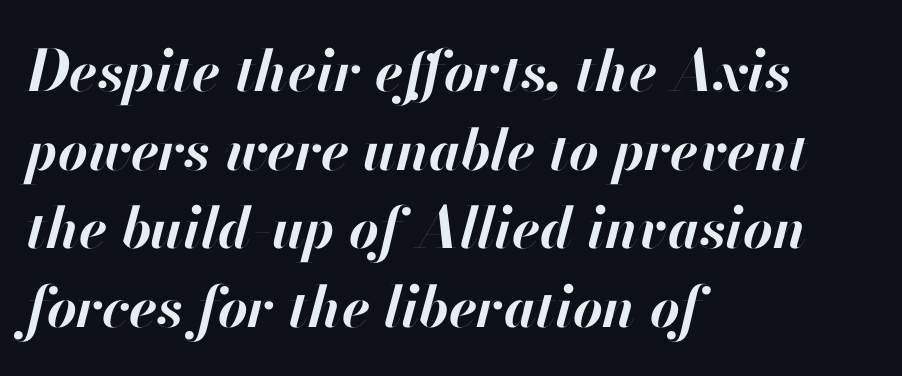
Q: Is the text bold? A: Yes.
Q: Is the text italic (slanted)? A: Yes, it leans right by about 13 degrees.
Q: Is the text underlined? A: No.
Q: How is the paragraph aligned? A: Left-aligned.
Q: Is the spacing between letters normal or unusually wide? A: Normal.
Q: Is the spacing between lines tight, normal or loose? A: Normal.
Q: Width (condensed, normal, or wide)? A: Normal.
Q: Stroke contrast? A: High.
Q: x-height? A: Small.
Q: Monospaced? A: No.
